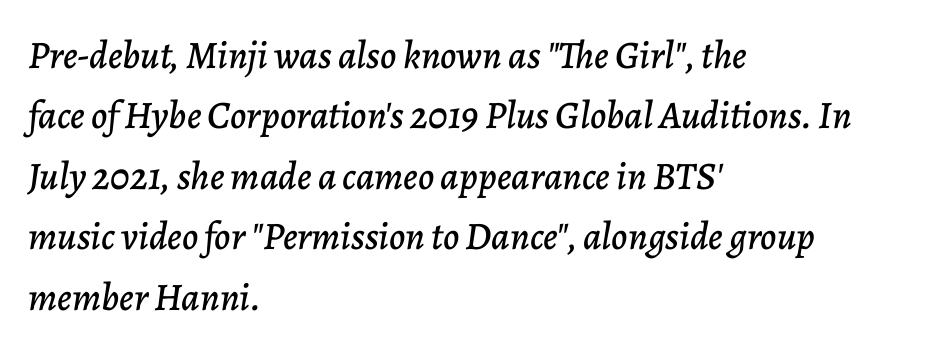
Spacing verdict: proportional, widths tailored to each character. Each line starts at the same left margin while the right side varies. Here the glyphs are tracked normally, forming tight word shapes. Successive baselines arrive at the customary interval. Italic: yes, the glyphs are oblique.
